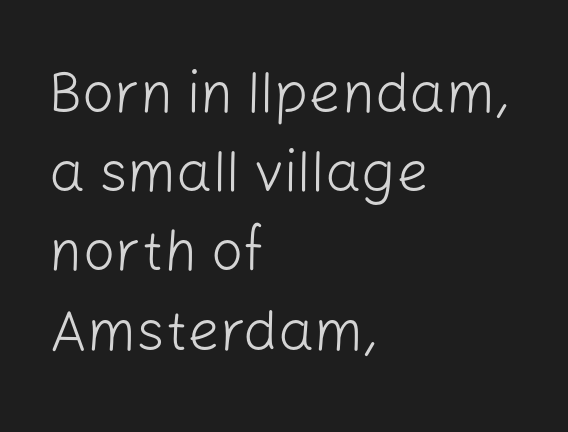
Q: Is the text bold? A: No.
Q: Is the text italic (slanted)? A: No, it is upright.
Q: Is the typeface a serif or a sans-serif typeface? A: Sans-serif.
Q: Is the text underlined? A: No.
Q: How is the paragraph aligned? A: Left-aligned.
Q: Is the spacing between letters normal or unusually wide? A: Normal.
Q: Is the spacing between lines tight, normal or loose? A: Normal.
Q: Width (condensed, normal, or wide)? A: Normal.
Q: Stroke contrast? A: Low.
Q: x-height? A: Medium.
Q: Monospaced? A: No.
